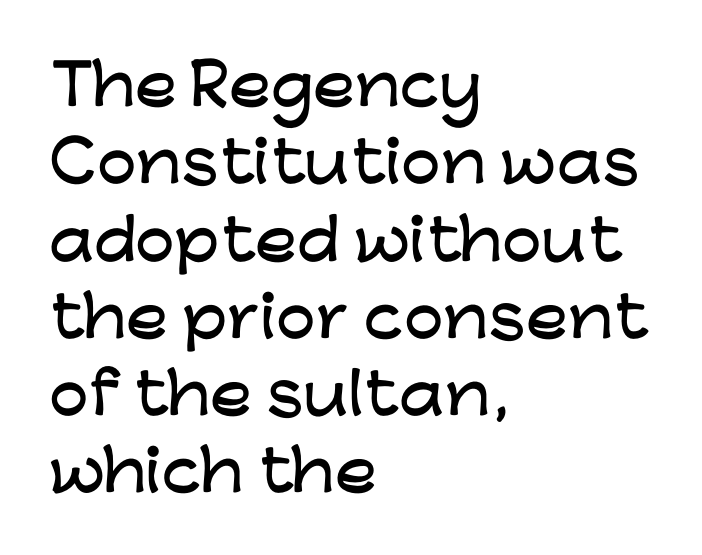
The image shows 56 px wide sans-serif type, upright; set left-aligned, normal line spacing (1.38x), normal letter spacing, not underlined; low stroke contrast and a medium x-height.
